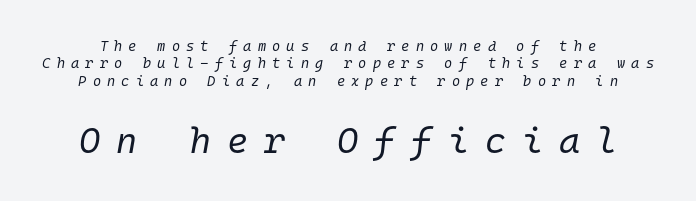
Quick note: italic. Caption: face not bold, strokes unweighted. Plain, unruled lines of type. The vertical gap from one line to the next is medium. Does extra space separate the letters? Yes, quite a lot of it. The passage shown is typed in a monospace face where columns stay perfectly aligned.
